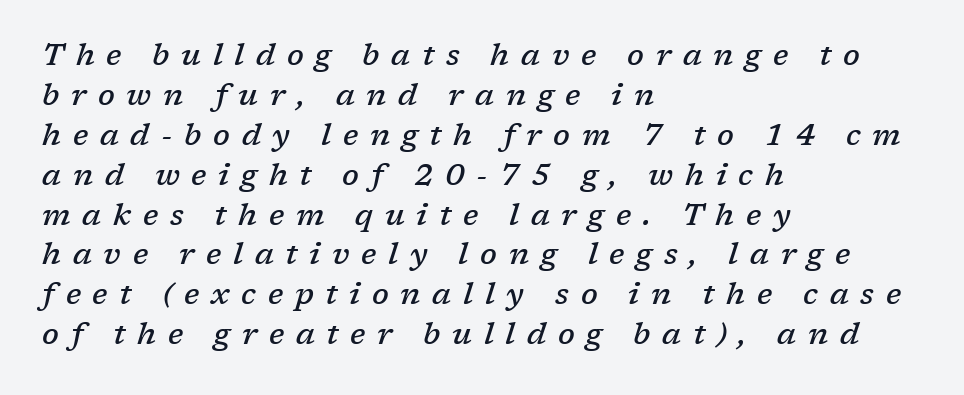
Q: Is the text bold? A: Semi-bold.
Q: Is the text italic (slanted)? A: Yes, it leans right by about 17 degrees.
Q: Is the typeface a serif or a sans-serif typeface? A: Serif.
Q: Is the text underlined? A: No.
Q: How is the paragraph aligned? A: Left-aligned.
Q: Is the spacing between letters normal or unusually wide? A: Unusually wide.
Q: Is the spacing between lines tight, normal or loose? A: Normal.
Q: Width (condensed, normal, or wide)? A: Normal.
Q: Stroke contrast? A: Low.
Q: x-height? A: Medium.
Q: Monospaced? A: No.
